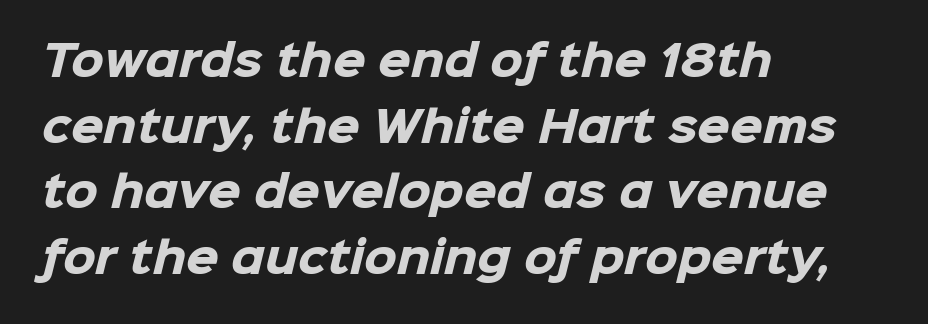
The image shows 42 px heavy sans-serif type; set left-aligned, normal line spacing (1.56x), normal letter spacing, not underlined; low stroke contrast and a medium x-height.
